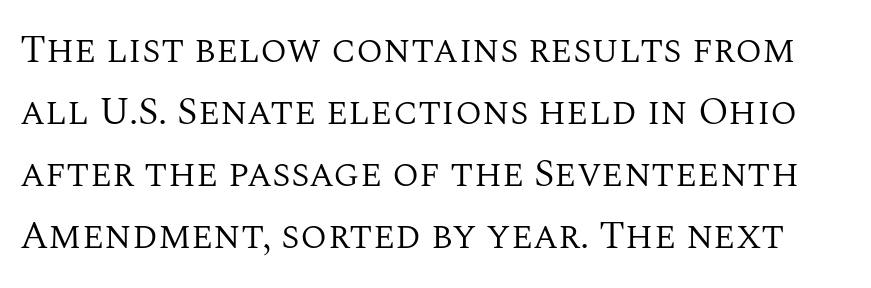
Q: Is the text bold? A: No.
Q: Is the text italic (slanted)? A: No, it is upright.
Q: Is the typeface a serif or a sans-serif typeface? A: Serif.
Q: Is the text underlined? A: No.
Q: Is the spacing between letters normal or unusually wide? A: Normal.
Q: Is the spacing between lines tight, normal or loose? A: Normal.
Q: Width (condensed, normal, or wide)? A: Normal.
Q: Stroke contrast? A: Medium.
Q: x-height? A: Large.
Q: Monospaced? A: No.
